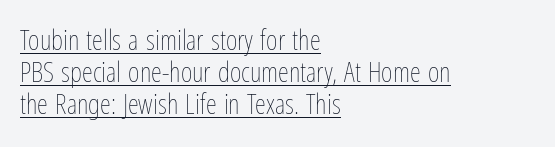
Q: Is the text bold? A: No.
Q: Is the text italic (slanted)? A: No, it is upright.
Q: Is the text underlined? A: Yes.
Q: How is the paragraph aligned? A: Left-aligned.
Q: Is the spacing between letters normal or unusually wide? A: Normal.
Q: Is the spacing between lines tight, normal or loose? A: Tight.
Q: Width (condensed, normal, or wide)? A: Condensed.
Q: Stroke contrast? A: Low.
Q: x-height? A: Medium.
Q: Monospaced? A: No.
